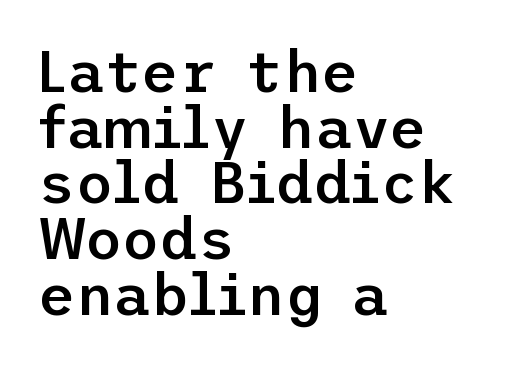
The image shows 58 px semibold sans-serif type, upright; set left-aligned, tight line spacing (0.96x), normal letter spacing, not underlined; low stroke contrast and a medium x-height.
